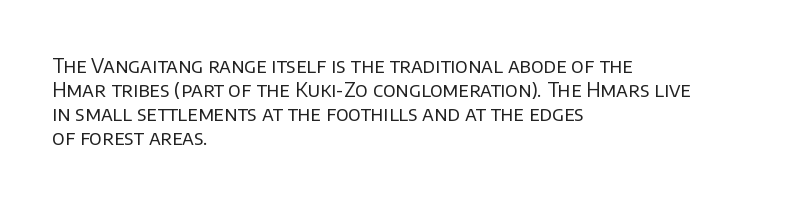
The image shows 20 px text type, upright; set left-aligned, line spacing 1.2x, normal letter spacing, not underlined.
